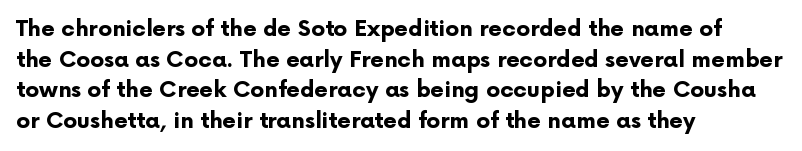
The image shows 22 px bold type, upright; set left-aligned, normal line spacing (1.39x), normal letter spacing, not underlined.
